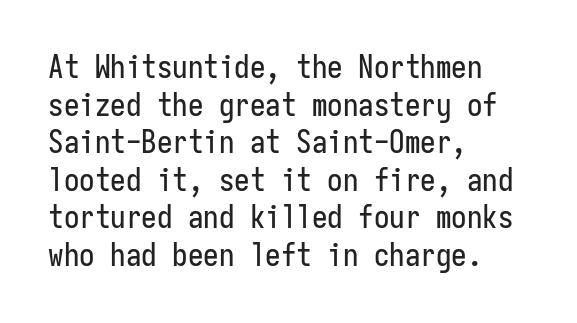
Q: Is the text italic (slanted)? A: No, it is upright.
Q: Is the typeface a serif or a sans-serif typeface? A: Sans-serif.
Q: Is the text underlined? A: No.
Q: How is the paragraph aligned? A: Left-aligned.
Q: Is the spacing between letters normal or unusually wide? A: Normal.
Q: Width (condensed, normal, or wide)? A: Condensed.
Q: Stroke contrast? A: Low.
Q: x-height? A: Medium.
Q: Monospaced? A: Yes.
